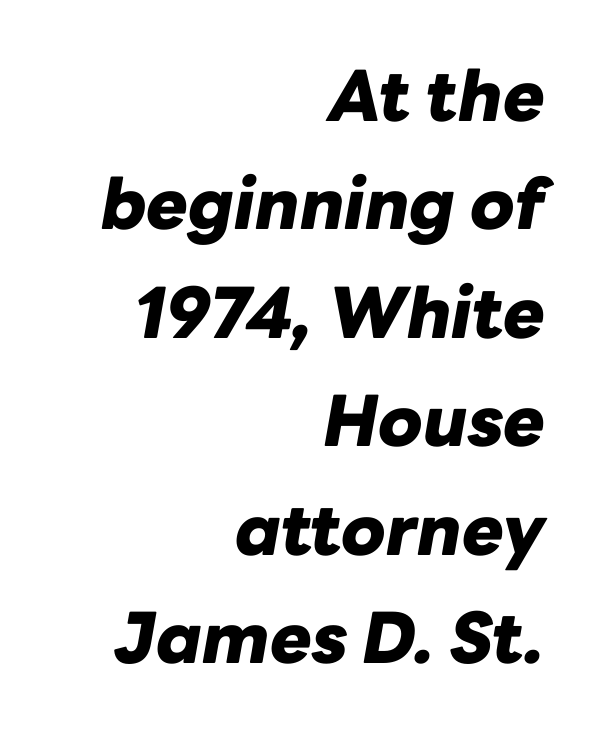
Q: Is the text bold? A: Yes.
Q: Is the text italic (slanted)? A: Yes, it leans right by about 10 degrees.
Q: Is the text underlined? A: No.
Q: How is the paragraph aligned? A: Right-aligned.
Q: Is the spacing between letters normal or unusually wide? A: Normal.
Q: Is the spacing between lines tight, normal or loose? A: Normal.
Q: Width (condensed, normal, or wide)? A: Normal.
Q: Stroke contrast? A: Low.
Q: x-height? A: Medium.
Q: Monospaced? A: No.
